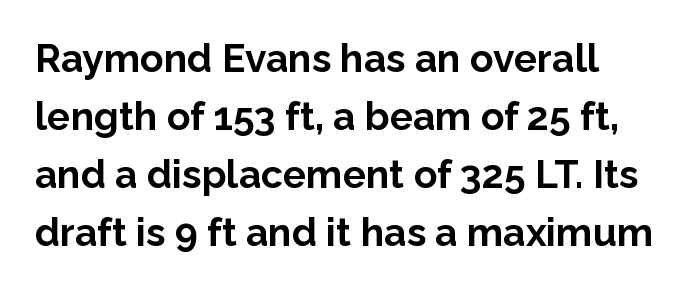
{"serif": "no", "italic": "no", "bold": "yes", "weight": "bold", "width": "normal", "stroke_contrast": "low", "x_height": "medium", "monospaced": "no", "underline": "no", "align": "left", "line_spacing": "normal", "line_spacing_ratio": 1.49, "letter_spacing": "normal", "letter_spacing_em": 0.0, "glyph_px": 39}
